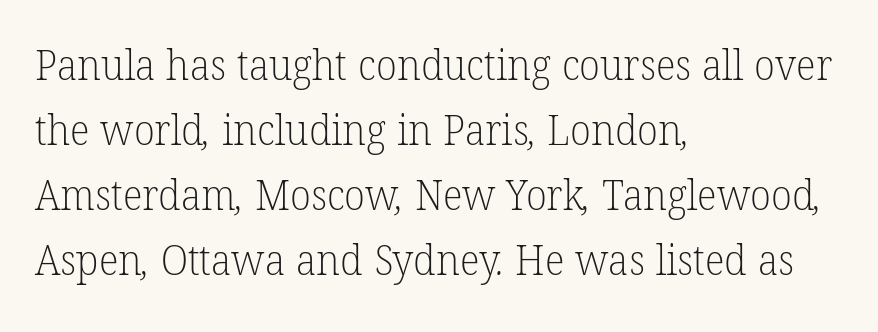
The type is set solid horizontally, with unmodified tracking. Summary of weight: not heavy and not bold. The typesetter chose a ragged-right arrangement here. Baseline-to-baseline distance is the conventional proportion of letter height. The passage shown is typed in a proportional face where columns would drift. No word sits above an underline.
